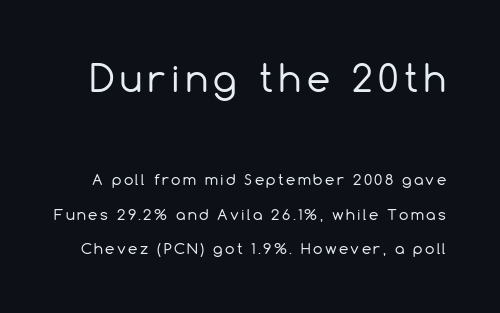
Q: Is the text bold? A: No.
Q: Is the text italic (slanted)? A: No, it is upright.
Q: Is the typeface a serif or a sans-serif typeface? A: Sans-serif.
Q: Is the text underlined? A: No.
Q: Is the spacing between lines tight, normal or loose? A: Loose.
Q: Which block of text is set in a larger size, the first (top) or the second (bottom)? A: The first (top) one.
Q: Width (condensed, normal, or wide)? A: Normal.
Q: x-height? A: Medium.
Q: Monospaced? A: No.
